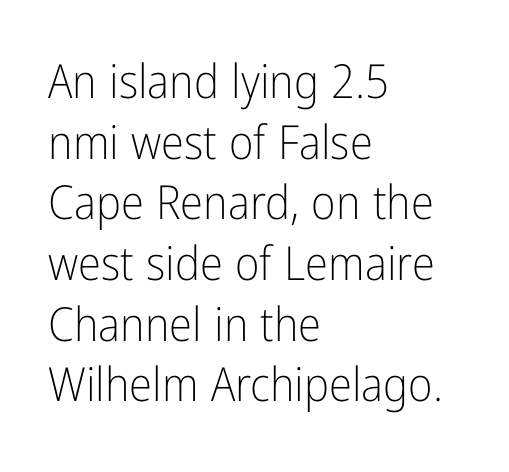
{"serif": "no", "italic": "no", "bold": "no", "weight": "light", "width": "condensed", "stroke_contrast": "low", "x_height": "medium", "monospaced": "no", "underline": "no", "align": "left", "line_spacing": "normal", "line_spacing_ratio": 1.29, "letter_spacing": "normal", "letter_spacing_em": 0.0, "glyph_px": 47}
